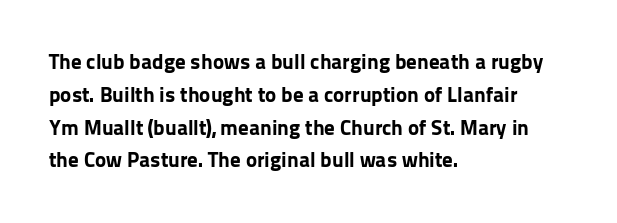
Weight check: bold — yes, fully. This rendering features lettering with no underline. This is the regular roman posture of the typeface. Is there much room between lines? A standard amount, neither cramped nor airy. No extra tracking has been applied to these lines. The rag falls on the right side of this text block.
